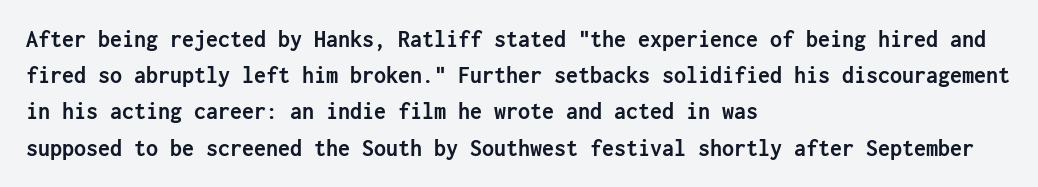
{"italic": "no", "bold": "yes", "underline": "no", "align": "left", "line_spacing": "normal", "line_spacing_ratio": 1.51, "letter_spacing": "normal", "letter_spacing_em": 0.0, "glyph_px": 24}
